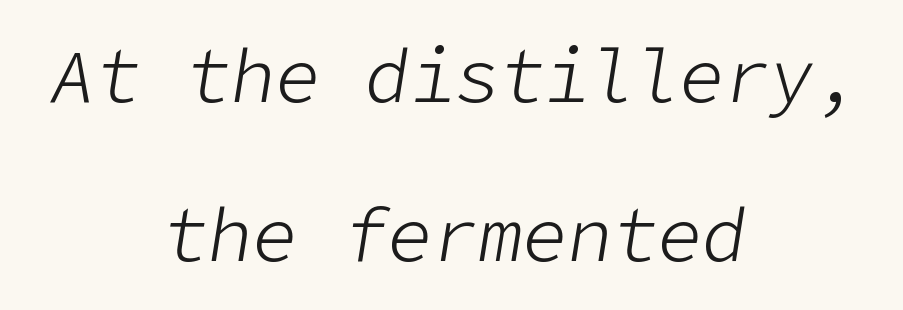
Notice how the passage keeps no hard edge, just a central spine. Any mark beneath the type? The region is blank. The specimen reads as italic at a glance. Letter spacing: default. Students, observe: this is what heavily led, spacious text looks like. Stems here are at most as thick as an everyday book face.
